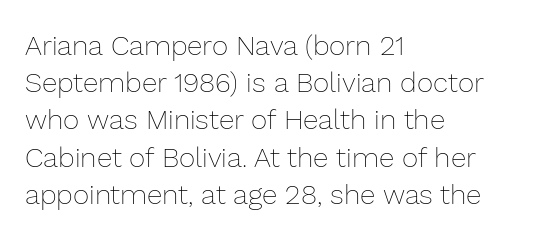
Think of a printed novel: that variable character pitch is what you see here. The letters stand straight up with perfectly vertical stems. Each word holds together tightly as a unit, with standard inter-letter gaps. The passage shown is not underscored anywhere. Does the leading feel generous? No, just average. Casual observation: everything's shoved over to the left.
